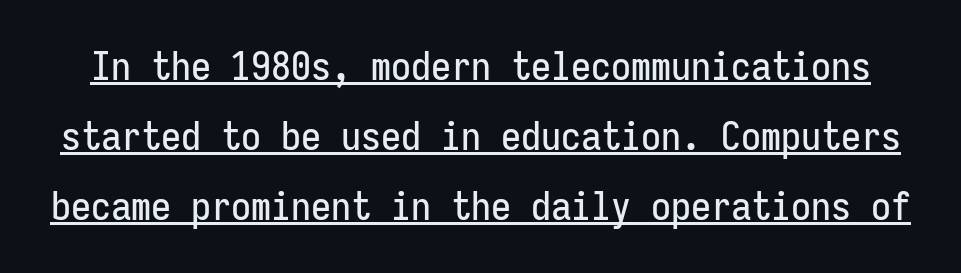
Q: Is the text italic (slanted)? A: No, it is upright.
Q: Is the typeface a serif or a sans-serif typeface? A: Sans-serif.
Q: Is the text underlined? A: Yes.
Q: Is the spacing between letters normal or unusually wide? A: Normal.
Q: Width (condensed, normal, or wide)? A: Condensed.
Q: Stroke contrast? A: Low.
Q: x-height? A: Medium.
Q: Monospaced? A: Yes.
